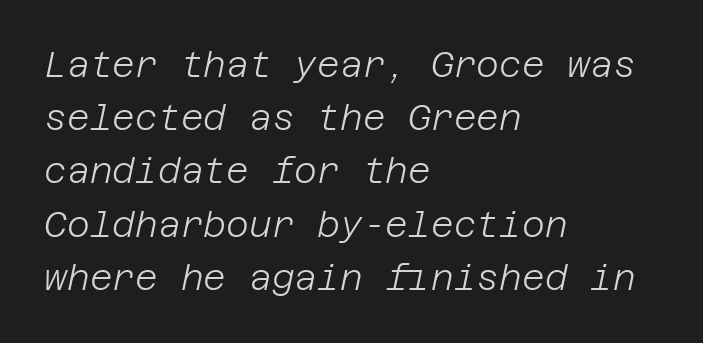
{"italic": "yes", "lean": "right", "slant_degrees": 12, "bold": "no", "weight": "light", "width": "normal", "stroke_contrast": "low", "x_height": "large", "underline": "no", "align": "left", "line_spacing": "normal", "line_spacing_ratio": 1.52, "letter_spacing": "normal", "letter_spacing_em": 0.0, "glyph_px": 35}
